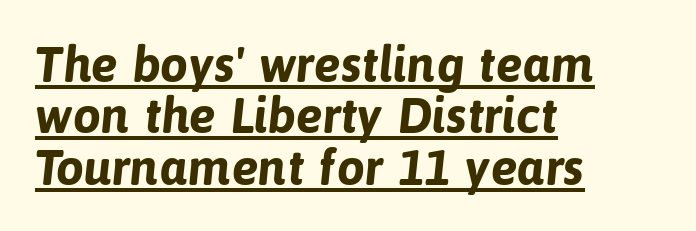
A typographer would call this underscored text. These words are printed bold, with thick strokes throughout. A typesetter would call this proportional, since set widths differ per character. The letterforms sit shoulder to shoulder at normal distance.
